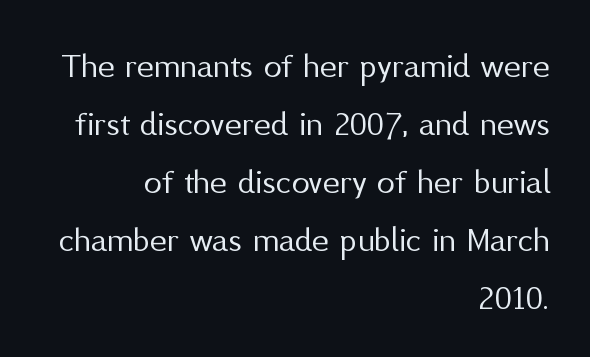
The image shows 36 px regular-weight sans-serif type, upright; set right-aligned, normal line spacing (1.61x), normal letter spacing, not underlined; medium stroke contrast and a medium x-height.
